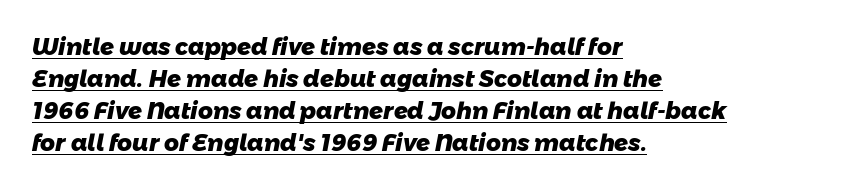
Q: Is the text bold? A: Yes.
Q: Is the text underlined? A: Yes.
Q: How is the paragraph aligned? A: Left-aligned.
Q: Is the spacing between letters normal or unusually wide? A: Normal.
Q: Is the spacing between lines tight, normal or loose? A: Normal.
